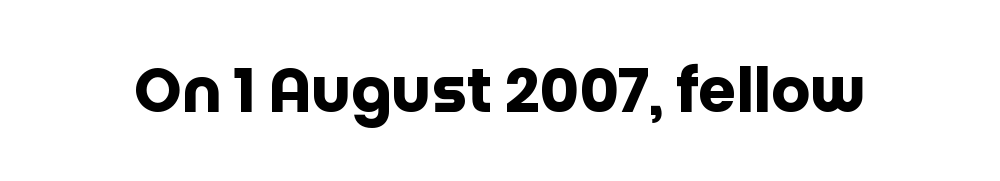
The image shows 61 px heavy sans-serif type, upright; set normal letter spacing, not underlined; low stroke contrast and a large x-height.
